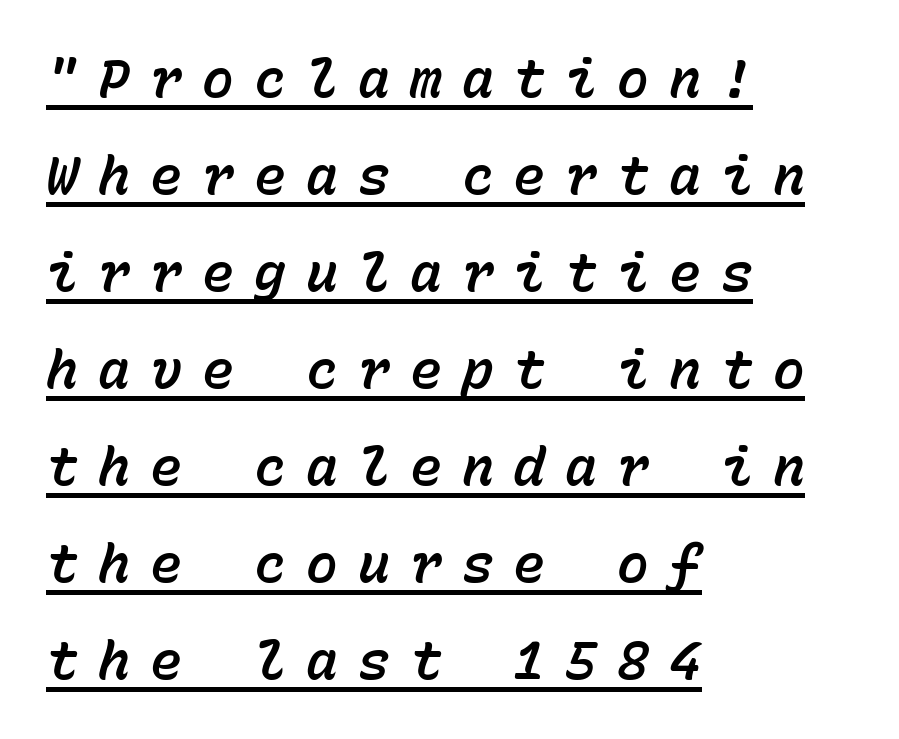
The image shows 53 px text type, italic (leaning right), monospaced; set left-aligned, line spacing 1.83x, unusually wide letter spacing (+0.38 em), underlined; low stroke contrast and a medium x-height.
